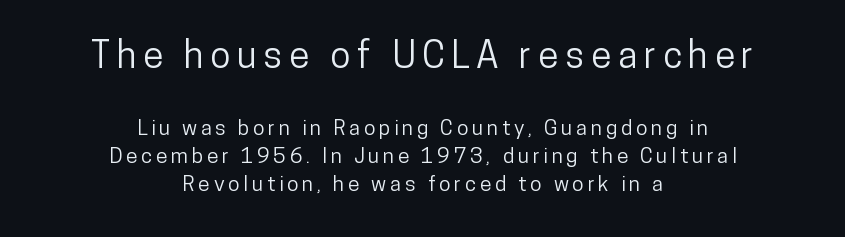
Q: Is the text italic (slanted)? A: No, it is upright.
Q: Is the typeface a serif or a sans-serif typeface? A: Sans-serif.
Q: Is the text underlined? A: No.
Q: How is the paragraph aligned? A: Centered.
Q: Is the spacing between lines tight, normal or loose? A: Normal.
Q: Which block of text is set in a larger size, the first (top) or the second (bottom)? A: The first (top) one.
Q: Width (condensed, normal, or wide)? A: Condensed.
Q: Stroke contrast? A: Low.
Q: x-height? A: Medium.
Q: Monospaced? A: No.
